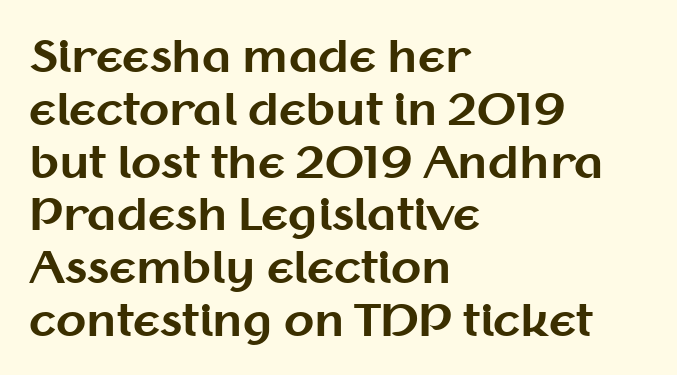
Proportional: the letters do not fall into vertical columns. Inter-character spacing is left at the font's built-in metrics. No italicization has been applied; the sample stays upright. Letters rest on an invisible, unmarked baseline. Chunky letters — that's bold for sure.
